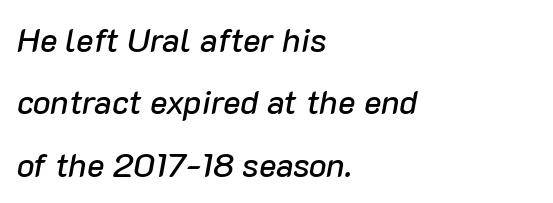
{"italic": "yes", "lean": "right", "slant_degrees": 10, "width": "normal", "stroke_contrast": "low", "x_height": "medium", "monospaced": "no", "underline": "no", "align": "left", "line_spacing_ratio": 1.89, "letter_spacing": "normal", "letter_spacing_em": 0.0, "glyph_px": 33}
